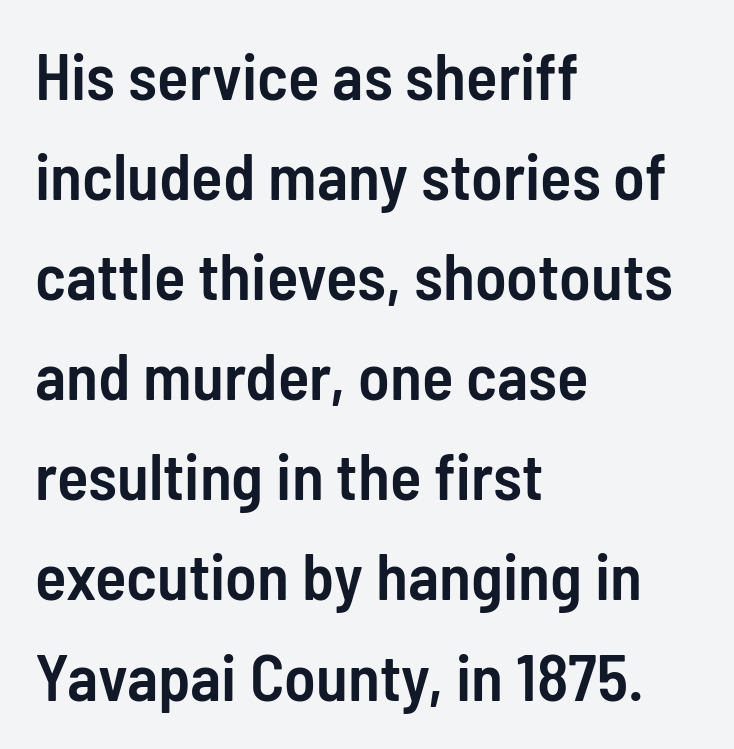
The image shows 65 px semibold, condensed sans-serif type, upright; set left-aligned, normal line spacing (1.54x), normal letter spacing, not underlined; low stroke contrast and a medium x-height.
